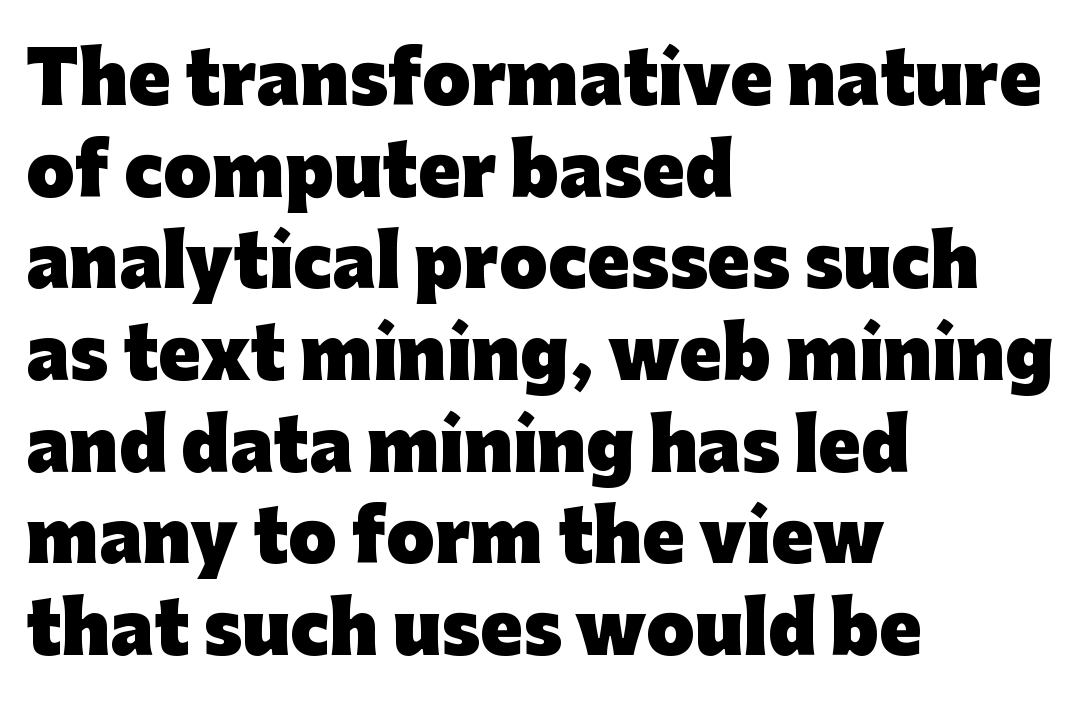
The image shows 70 px heavy sans-serif type, upright; set left-aligned, normal line spacing (1.31x), normal letter spacing, not underlined; low stroke contrast and a medium x-height.
